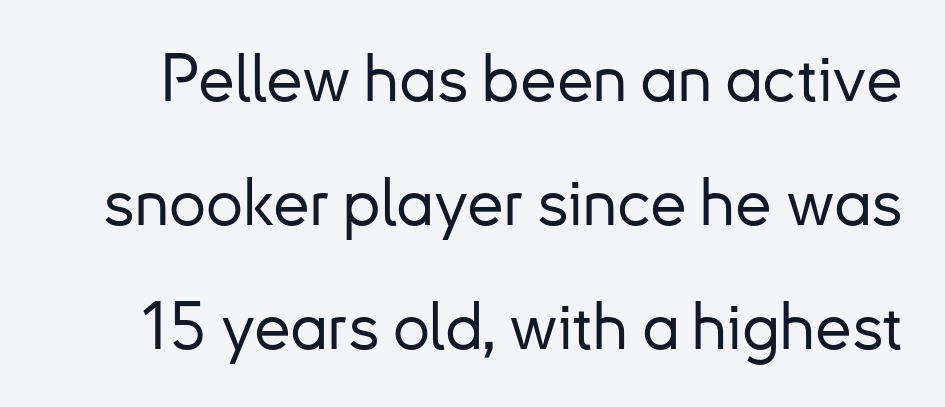
You could not count columns in this text — the font is proportionally spaced. The rendering shows plain stroke endings on the letterforms — a sans-serif design. The zone under the glyphs is completely vacant. The letterforms sit shoulder to shoulder at normal distance.
